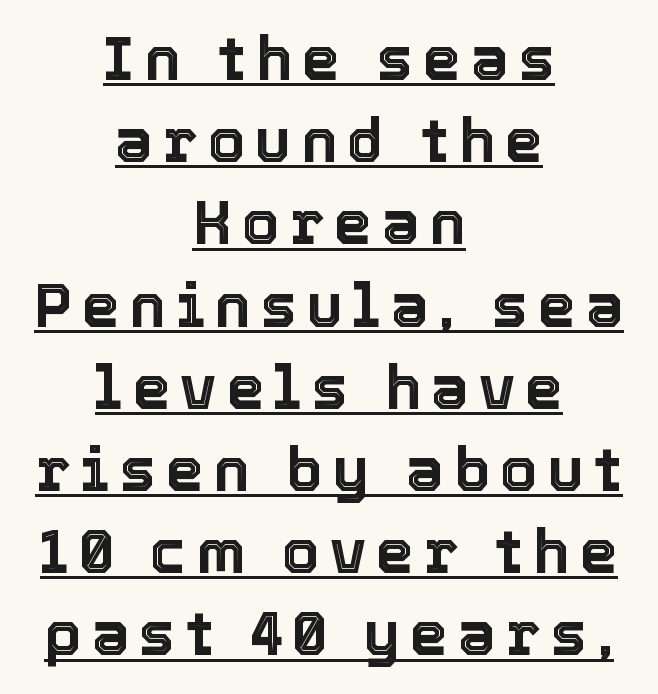
Q: Is the text italic (slanted)? A: No, it is upright.
Q: Is the text underlined? A: Yes.
Q: How is the paragraph aligned? A: Centered.
Q: Is the spacing between lines tight, normal or loose? A: Normal.
Q: Width (condensed, normal, or wide)? A: Normal.
Q: x-height? A: Medium.
Q: Monospaced? A: No.
